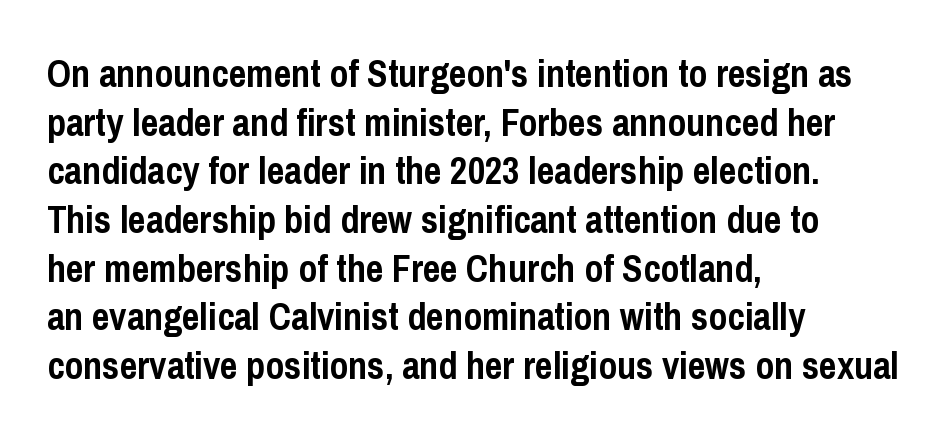
{"serif": "no", "italic": "no", "bold": "yes", "weight": "semibold", "width": "condensed", "stroke_contrast": "low", "x_height": "medium", "monospaced": "no", "underline": "no", "align": "left", "line_spacing": "normal", "line_spacing_ratio": 1.28, "letter_spacing": "normal", "letter_spacing_em": 0.0, "glyph_px": 38}
